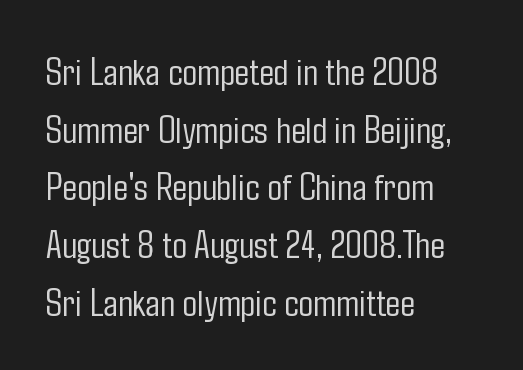
Q: Is the text bold? A: No.
Q: Is the text italic (slanted)? A: No, it is upright.
Q: Is the typeface a serif or a sans-serif typeface? A: Sans-serif.
Q: Is the text underlined? A: No.
Q: How is the paragraph aligned? A: Left-aligned.
Q: Is the spacing between letters normal or unusually wide? A: Normal.
Q: Is the spacing between lines tight, normal or loose? A: Normal.
Q: Width (condensed, normal, or wide)? A: Condensed.
Q: Stroke contrast? A: Low.
Q: x-height? A: Medium.
Q: Monospaced? A: No.
